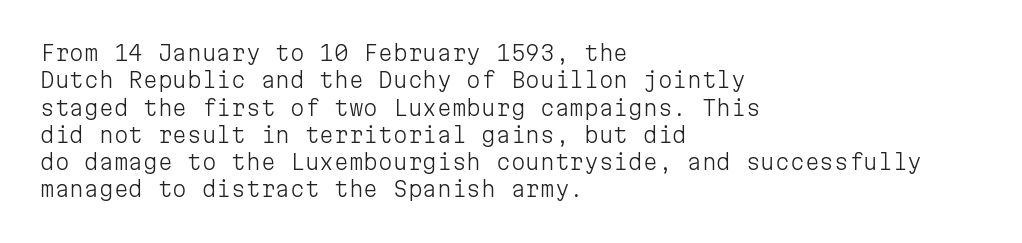
Reading down the block, your eye returns to a fixed left position each line. The weight tops out at a normal text grade. Interline gaps are of average width in this sample. The letters sit at their default tracking, neither squeezed nor spread.
